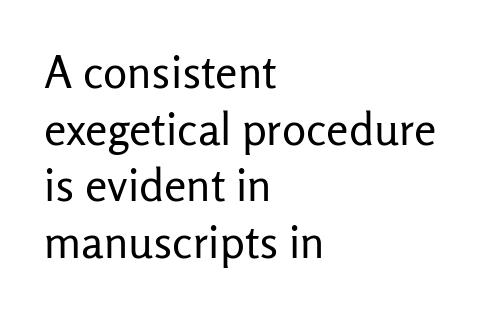
{"serif": "no", "italic": "no", "bold": "no", "weight": "regular", "width": "normal", "stroke_contrast": "low", "x_height": "medium", "monospaced": "no", "underline": "no", "align": "left", "line_spacing": "normal", "line_spacing_ratio": 1.26, "letter_spacing": "normal", "letter_spacing_em": 0.0, "glyph_px": 45}
